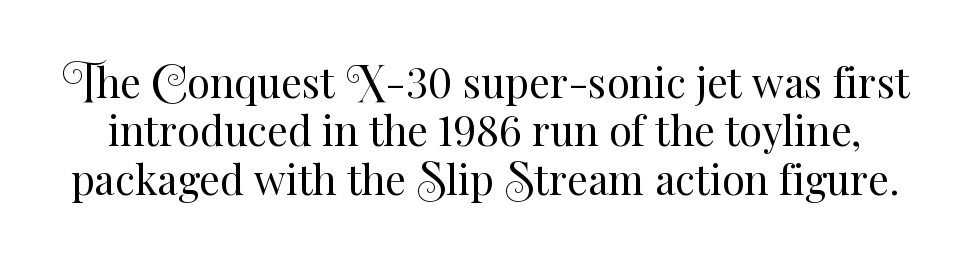
The image shows 41 px regular-weight type, upright; set line spacing 1.18x, normal letter spacing, not underlined; medium stroke contrast and a small x-height.
